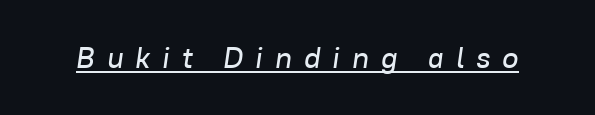
The letterforms stand isolated, each surrounded by extra space. This sample has the flowing, uneven cadence of proportional lettering. A typesetter would mark this as italic. The face used here appears with an underline applied.
